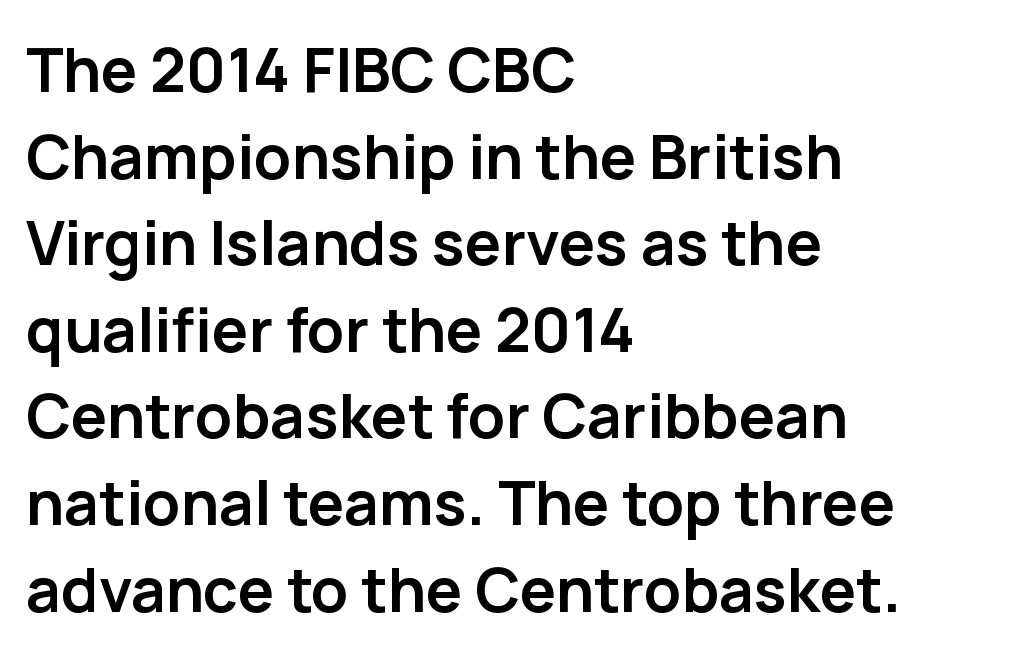
Think of a printed novel: that variable character pitch is what you see here. How would I describe the line gaps? Plain and ordinary. Every stem runs plumb, perpendicular to the baseline. Unmarked baselines from the first word to the last.
